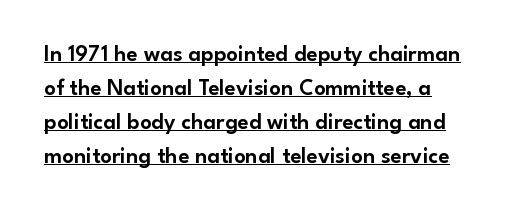
Q: Is the text italic (slanted)? A: No, it is upright.
Q: Is the text underlined? A: Yes.
Q: How is the paragraph aligned? A: Left-aligned.
Q: Is the spacing between letters normal or unusually wide? A: Normal.
Q: Is the spacing between lines tight, normal or loose? A: Normal.
